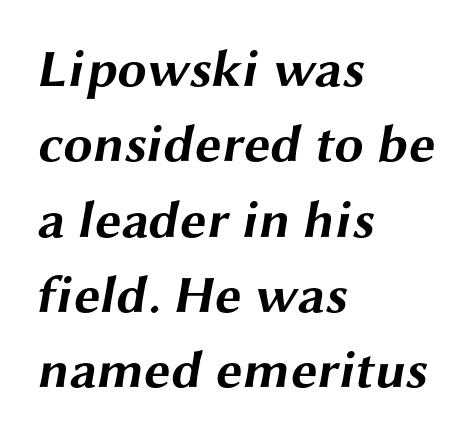
{"serif": "no", "bold": "yes", "weight": "bold", "width": "wide", "stroke_contrast": "medium", "x_height": "medium", "monospaced": "no", "underline": "no", "align": "left", "line_spacing": "normal", "line_spacing_ratio": 1.42, "letter_spacing": "normal", "letter_spacing_em": 0.0, "glyph_px": 53}
